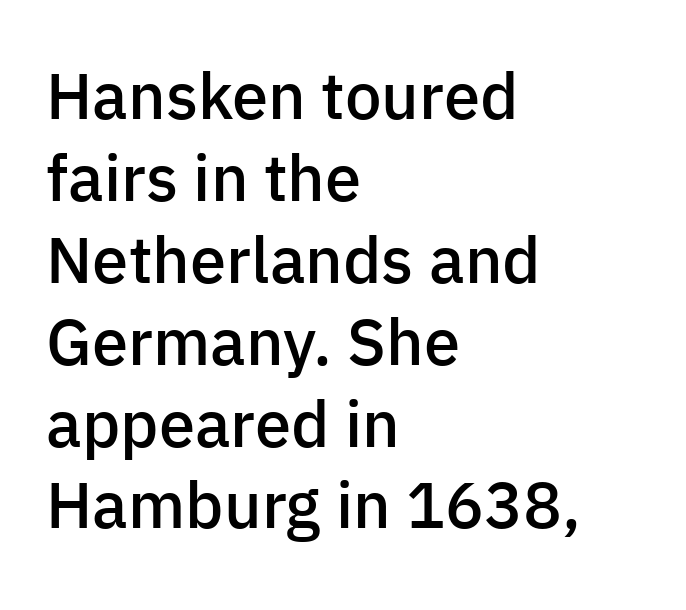
Posture: straight, roman, zero tilt. Font category for this specimen: sans-serif. In terms of leading, this rendering sits right in the middle. As a designer I'd log this as weight 600, semibold. The line texture is even and compact thanks to regular tracking. This sample has the flowing, uneven cadence of proportional lettering.
